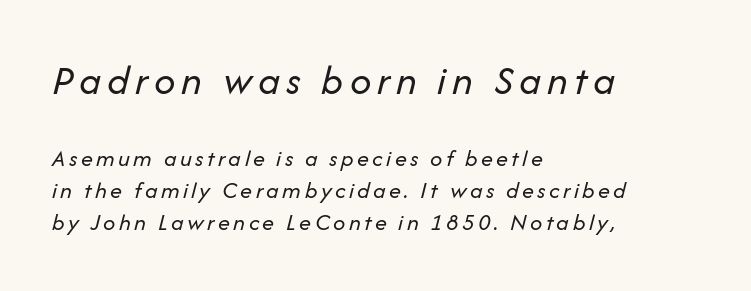
The image shows 42 px regular-weight type, italic (leaning right); set left-aligned, normal line spacing (1.34x), not underlined; the first (top) block is 1.75x larger; low stroke contrast and a medium x-height.
